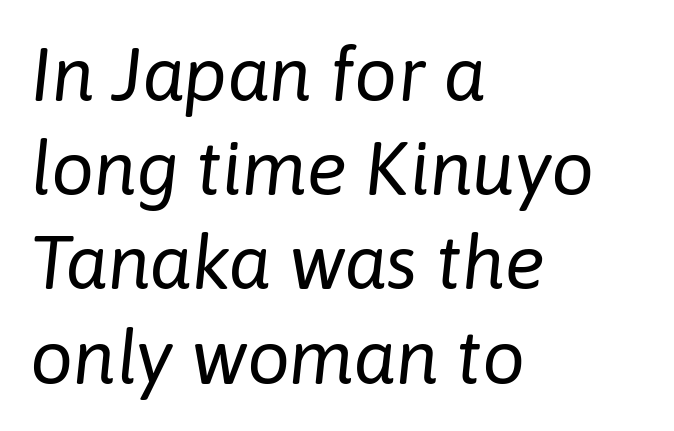
The image shows 76 px regular-weight type, italic (leaning right); set left-aligned, line spacing 1.24x, normal letter spacing, not underlined; low stroke contrast and a medium x-height.
